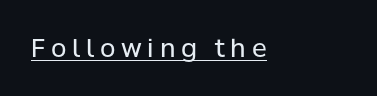
Q: Is the text bold? A: No.
Q: Is the text italic (slanted)? A: No, it is upright.
Q: Is the text underlined? A: Yes.
Q: How is the paragraph aligned? A: Left-aligned.
Q: Is the spacing between letters normal or unusually wide? A: Unusually wide.
